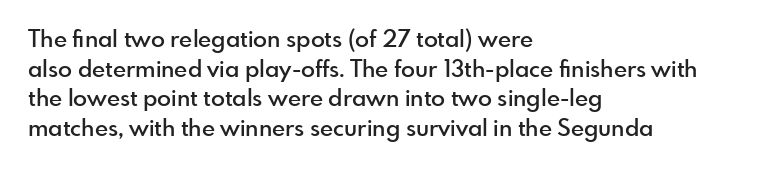
The image shows 23 px text type, upright; set left-aligned, normal line spacing (1.29x), normal letter spacing, not underlined.
